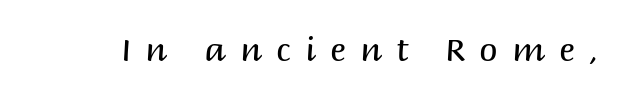
Type style note: lacks serifs. Short note: letters widely spaced. Here the designer chose a conventional face with non-uniform glyph widths. The typeface has the unassuming heft of standard copy or less.
